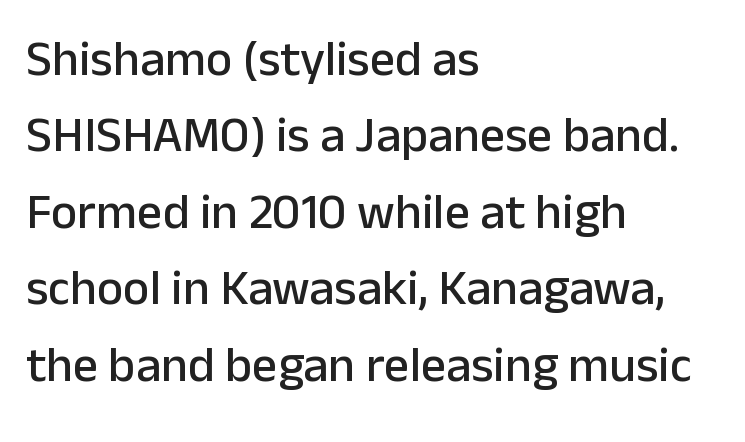
{"serif": "no", "italic": "no", "width": "normal", "stroke_contrast": "low", "x_height": "medium", "monospaced": "no", "underline": "no", "align": "left", "line_spacing": "normal", "line_spacing_ratio": 1.53, "letter_spacing": "normal", "letter_spacing_em": 0.0, "glyph_px": 50}
